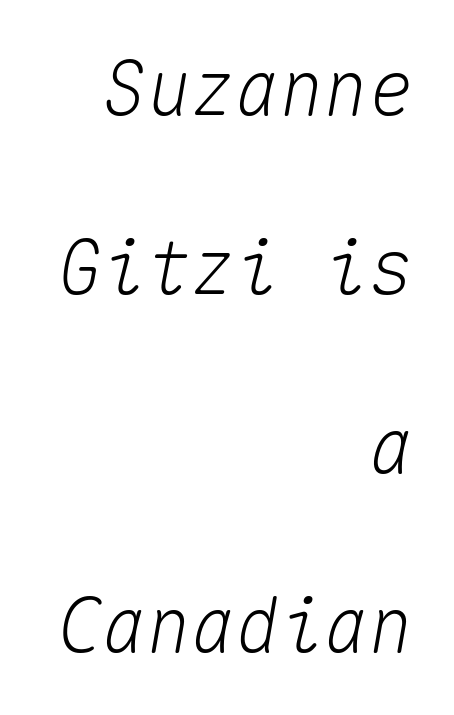
Line ends are locked; line starts wander. The block of text is sparse from top to bottom, with ample space between rows. Nothing unusual about the tracking: characters are spaced as the font intends. The face used here is monospaced, like something from a code editor. Designer's note — italics engaged.
